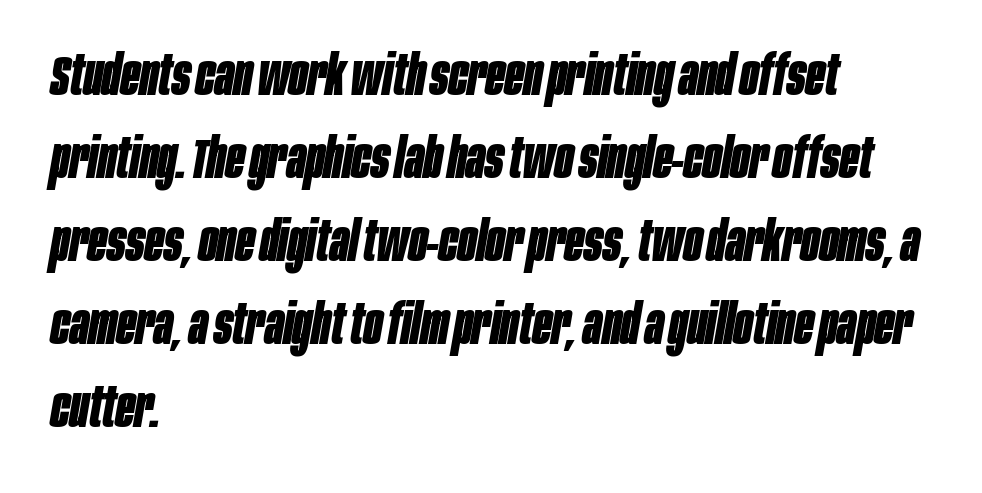
Default kerning and tracking; the words read as compact shapes. Rendered with sloped, italic letterforms. Is this a fixed-width face? No — the glyphs have proportional, varying widths. Rows of type keep a routine distance in the vertical direction.
